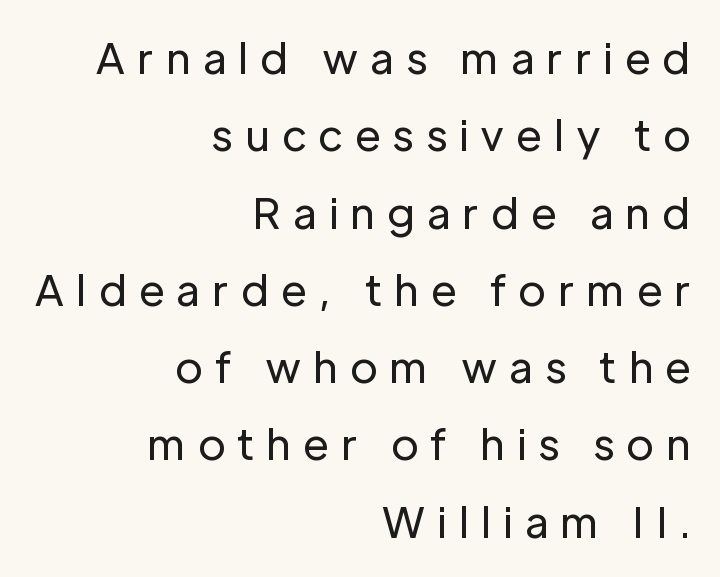
Q: Is the text bold? A: No.
Q: Is the text italic (slanted)? A: No, it is upright.
Q: Is the typeface a serif or a sans-serif typeface? A: Sans-serif.
Q: Is the text underlined? A: No.
Q: How is the paragraph aligned? A: Right-aligned.
Q: Is the spacing between letters normal or unusually wide? A: Unusually wide.
Q: Width (condensed, normal, or wide)? A: Normal.
Q: Stroke contrast? A: Low.
Q: x-height? A: Medium.
Q: Monospaced? A: No.
